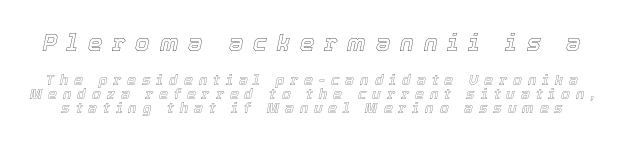
Here the first block reads like a headline and the second like body copy. The whole block is typeset with a tilt. Bare-footed words on every line. You could barely slide anything between these rows. Tracking here is generous; glyphs stand well apart from one another.
